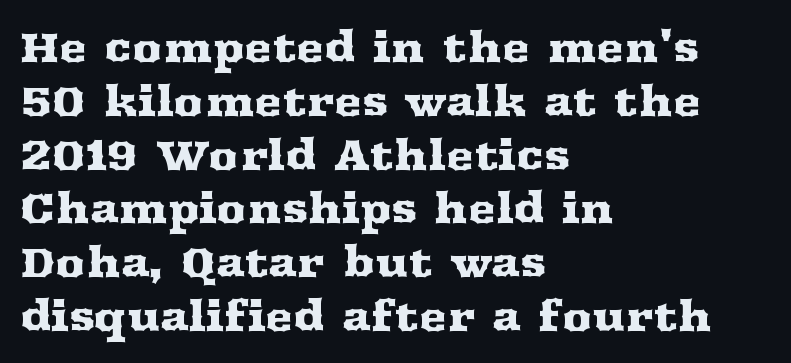
Each row of text sits above clean, open space. The designer left line spacing at the default. Caption: standard tracking, unaltered. The passage shown is typeset with a serif family. Each letter keeps its own natural width here, so spacing adapts to shape.
